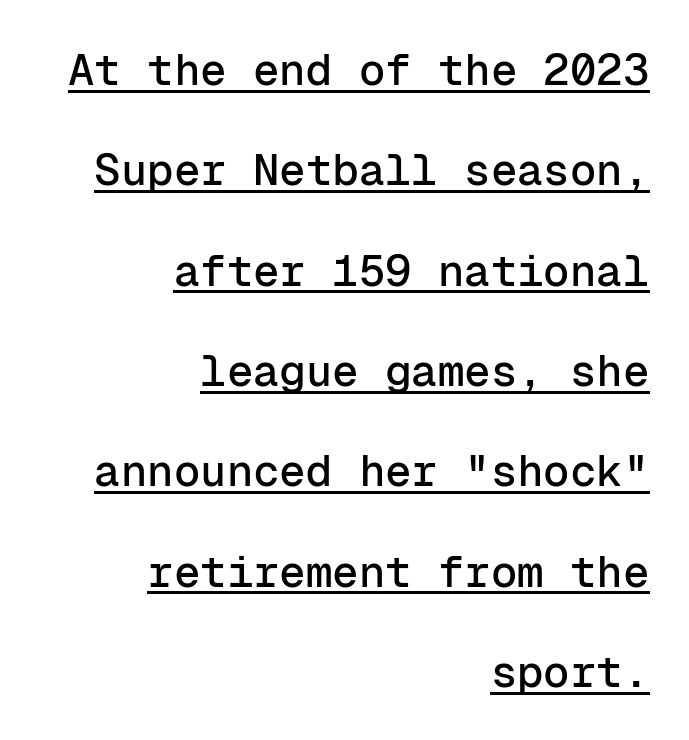
What decoration does the sample have? An underline. The specimen reads as upright at a glance. Spacing verdict: monospaced, one width for all characters. Grotesque or geometric, the face here clearly has no serifs. In CSS terms this would be text-align: right.
